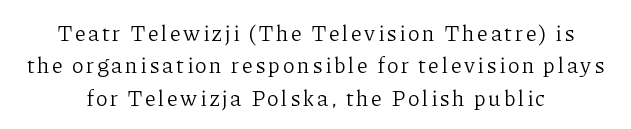
The image shows 22 px text type, upright; set centered, normal line spacing (1.47x), not underlined.
